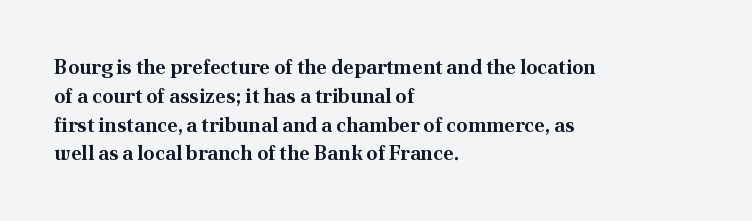
Q: Is the text bold? A: Yes.
Q: Is the text italic (slanted)? A: No, it is upright.
Q: Is the text underlined? A: No.
Q: How is the paragraph aligned? A: Left-aligned.
Q: Is the spacing between letters normal or unusually wide? A: Normal.
Q: Is the spacing between lines tight, normal or loose? A: Normal.
